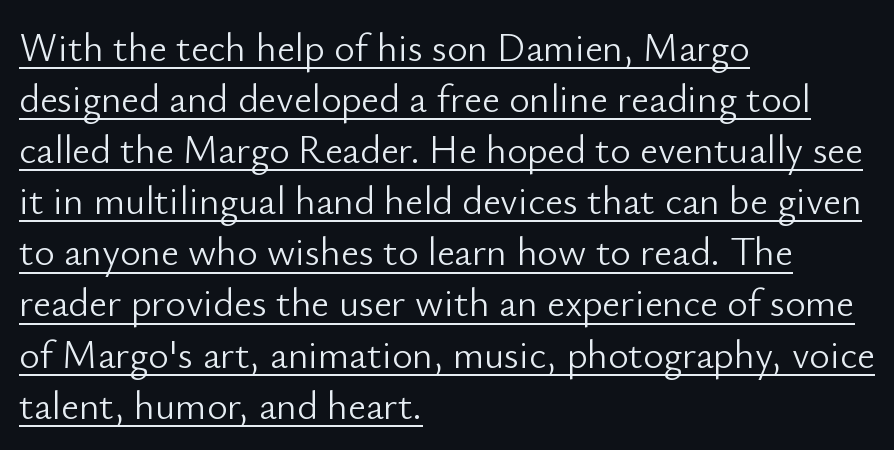
Q: Is the text bold? A: No.
Q: Is the text italic (slanted)? A: No, it is upright.
Q: Is the typeface a serif or a sans-serif typeface? A: Sans-serif.
Q: Is the text underlined? A: Yes.
Q: How is the paragraph aligned? A: Left-aligned.
Q: Is the spacing between letters normal or unusually wide? A: Normal.
Q: Is the spacing between lines tight, normal or loose? A: Normal.
Q: Width (condensed, normal, or wide)? A: Normal.
Q: Stroke contrast? A: Low.
Q: x-height? A: Small.
Q: Monospaced? A: No.
